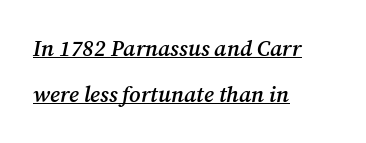
{"italic": "yes", "lean": "right", "slant_degrees": 12, "bold": "semi", "underline": "yes", "align": "left", "line_spacing": "loose", "line_spacing_ratio": 2.08, "letter_spacing": "normal", "letter_spacing_em": 0.0, "glyph_px": 22}
